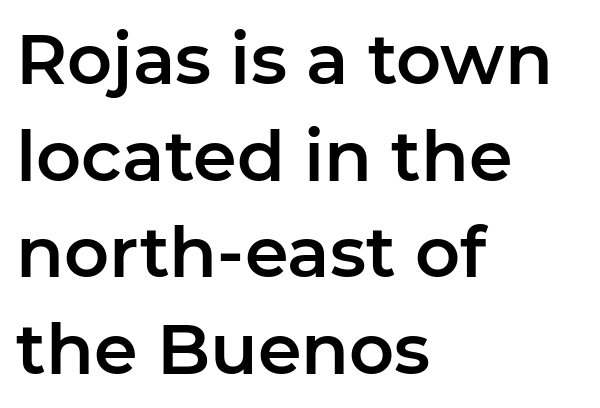
{"serif": "no", "italic": "no", "width": "normal", "stroke_contrast": "low", "x_height": "medium", "monospaced": "no", "underline": "no", "align": "left", "line_spacing": "normal", "line_spacing_ratio": 1.38, "letter_spacing": "normal", "letter_spacing_em": 0.0, "glyph_px": 70}
